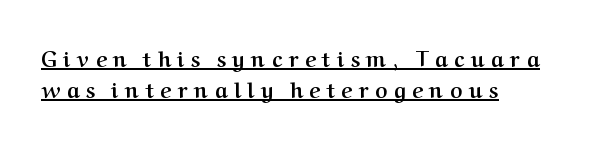
The image shows 21 px bold type, upright; set left-aligned, normal line spacing (1.48x), unusually wide letter spacing (+0.32 em), underlined.
